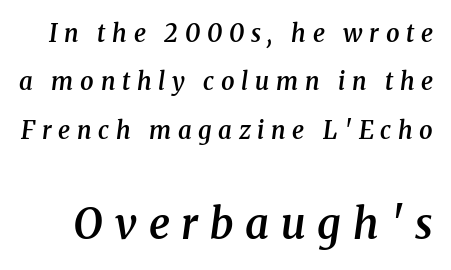
Q: Is the text bold? A: Semi-bold.
Q: Is the text italic (slanted)? A: Yes, it leans right by about 8 degrees.
Q: Is the typeface a serif or a sans-serif typeface? A: Serif.
Q: Is the text underlined? A: No.
Q: Is the spacing between letters normal or unusually wide? A: Unusually wide.
Q: Is the spacing between lines tight, normal or loose? A: Loose.
Q: Which block of text is set in a larger size, the first (top) or the second (bottom)? A: The second (bottom) one.
Q: Width (condensed, normal, or wide)? A: Normal.
Q: Stroke contrast? A: Medium.
Q: x-height? A: Medium.
Q: Monospaced? A: No.
